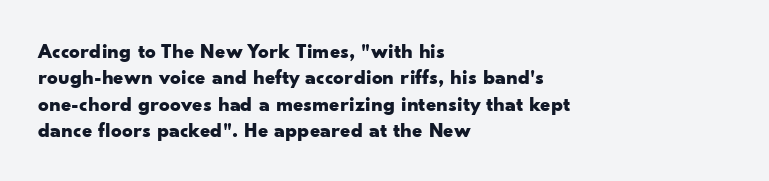
{"italic": "no", "bold": "yes", "underline": "no", "align": "left", "line_spacing": "normal", "line_spacing_ratio": 1.26, "letter_spacing": "normal", "letter_spacing_em": 0.0, "glyph_px": 21}
